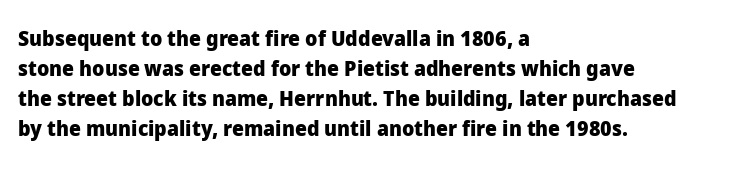
The font's upright variant was chosen for this text. These lines keep a tight, regular rhythm from letter to letter. Notice how thick the strokes are: this is what a full bold looks like. These lines sit exactly where default settings would place them.
